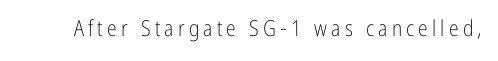
The specimen reads as upright at a glance. The face looks like a standard text weight, possibly lighter. Nobody drew a line under any word here.
